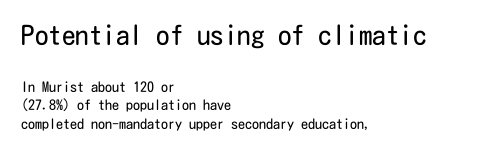
Posture: vertical. The gaps between neighbouring characters are ordinary and unremarkable. Unmarked baselines from the first word to the last. The lines in this sample share a left origin and differ only in where they stop.
